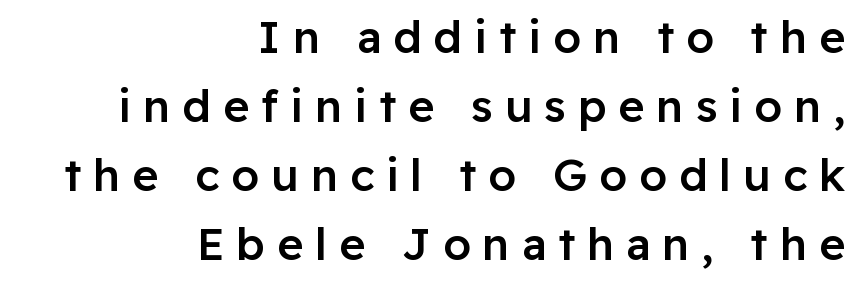
{"serif": "no", "italic": "no", "bold": "semi", "weight": "semibold", "width": "normal", "stroke_contrast": "low", "x_height": "medium", "monospaced": "no", "underline": "no", "align": "right", "line_spacing": "normal", "line_spacing_ratio": 1.53, "letter_spacing": "wide", "letter_spacing_em": 0.26, "glyph_px": 45}
